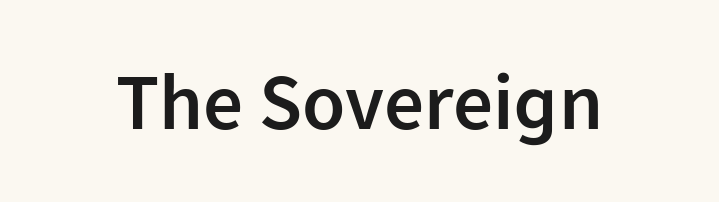
Q: Is the text bold? A: Semi-bold.
Q: Is the text italic (slanted)? A: No, it is upright.
Q: Is the typeface a serif or a sans-serif typeface? A: Sans-serif.
Q: Is the text underlined? A: No.
Q: Is the spacing between letters normal or unusually wide? A: Normal.
Q: Width (condensed, normal, or wide)? A: Normal.
Q: Stroke contrast? A: Low.
Q: x-height? A: Medium.
Q: Monospaced? A: No.
